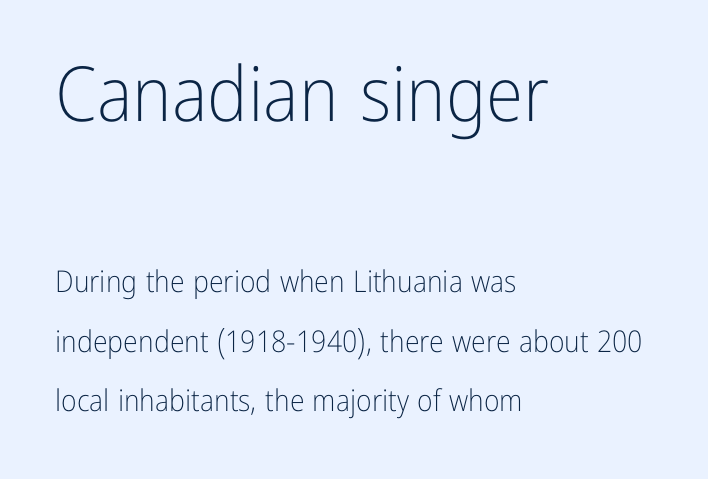
Q: Is the text bold? A: No.
Q: Is the text italic (slanted)? A: No, it is upright.
Q: Is the typeface a serif or a sans-serif typeface? A: Sans-serif.
Q: Is the text underlined? A: No.
Q: How is the paragraph aligned? A: Left-aligned.
Q: Is the spacing between letters normal or unusually wide? A: Normal.
Q: Is the spacing between lines tight, normal or loose? A: Loose.
Q: Which block of text is set in a larger size, the first (top) or the second (bottom)? A: The first (top) one.
Q: Width (condensed, normal, or wide)? A: Condensed.
Q: Stroke contrast? A: Low.
Q: x-height? A: Medium.
Q: Monospaced? A: No.
